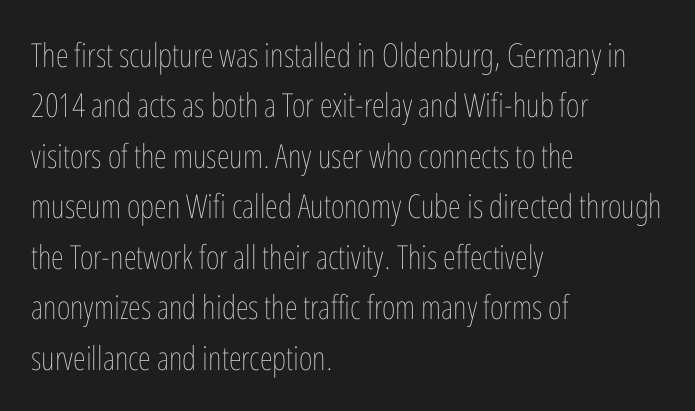
The letters advance in unequal steps, a hallmark of proportional type. If you measured baseline to baseline, you'd find a middling distance. Inter-character spacing is left at the font's built-in metrics. Every character sits straight up, as roman type does. The paragraph shown leans on its left margin. Counters stay open thanks to moderate or lighter strokes.
